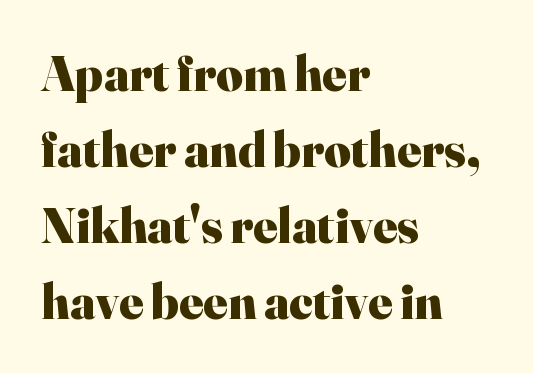
The image shows 51 px heavy serif type, upright; set left-aligned, normal line spacing (1.49x), normal letter spacing, not underlined; high stroke contrast and a small x-height.
